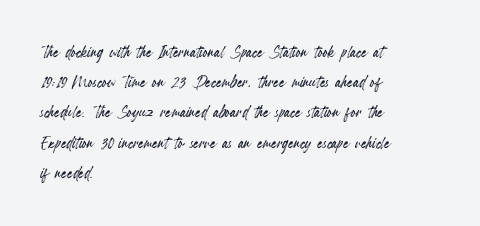
Q: Is the text italic (slanted)? A: Yes.
Q: Is the text underlined? A: No.
Q: How is the paragraph aligned? A: Left-aligned.
Q: Is the spacing between letters normal or unusually wide? A: Normal.
Q: Is the spacing between lines tight, normal or loose? A: Normal.
